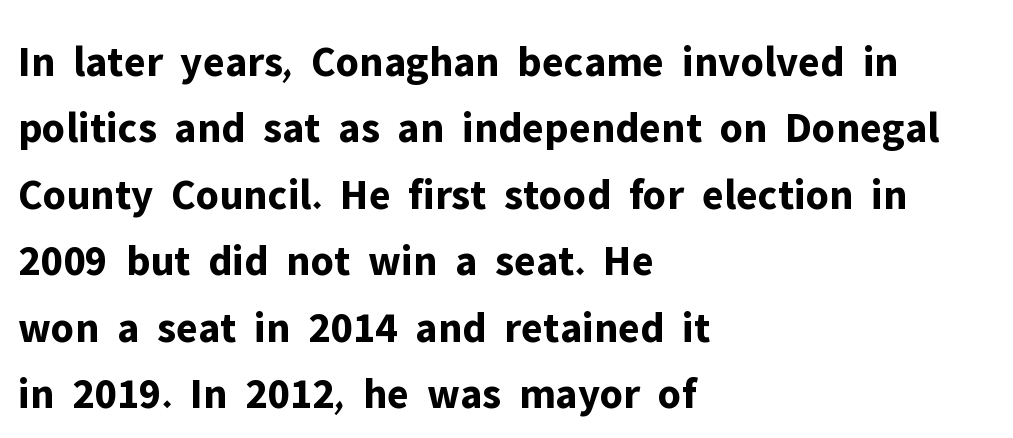
{"serif": "no", "italic": "no", "bold": "yes", "weight": "bold", "width": "normal", "stroke_contrast": "low", "x_height": "medium", "monospaced": "no", "underline": "no", "align": "left", "line_spacing": "normal", "line_spacing_ratio": 1.51, "letter_spacing": "normal", "letter_spacing_em": 0.0, "glyph_px": 44}
